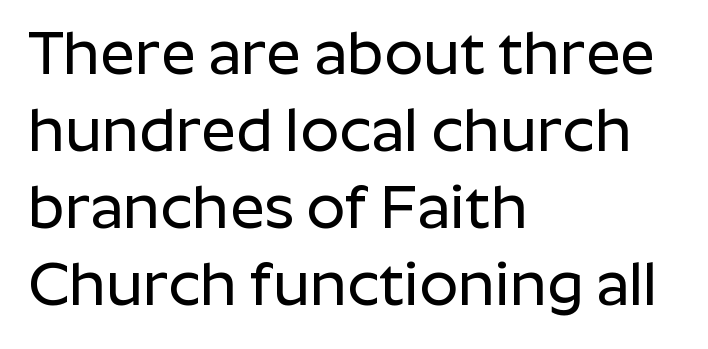
The passage shown is not underscored anywhere. Left-aligned paragraph, ragged on the right. Vertical strokes here are truly vertical. The font family rendered here belongs to the sans-serif group. Between one letter and the next there's only the usual sliver of space. Regarding leading, the lines here are spaced in the standard way.
